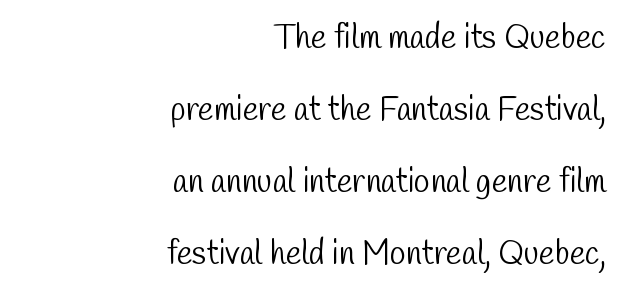
Q: Is the text bold? A: No.
Q: Is the typeface a serif or a sans-serif typeface? A: Sans-serif.
Q: Is the text underlined? A: No.
Q: How is the paragraph aligned? A: Right-aligned.
Q: Is the spacing between letters normal or unusually wide? A: Normal.
Q: Is the spacing between lines tight, normal or loose? A: Loose.
Q: Width (condensed, normal, or wide)? A: Condensed.
Q: Stroke contrast? A: Low.
Q: x-height? A: Medium.
Q: Monospaced? A: No.
